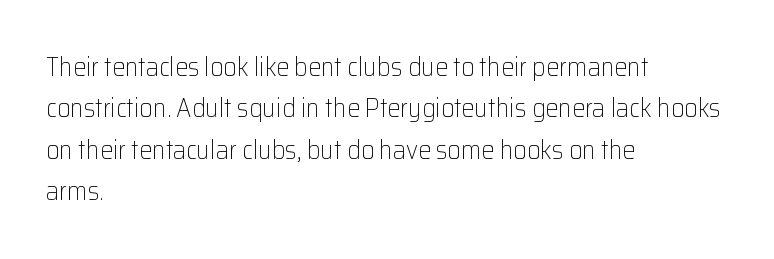
{"italic": "no", "bold": "no", "underline": "no", "align": "left", "line_spacing": "normal", "line_spacing_ratio": 1.59, "letter_spacing": "normal", "letter_spacing_em": 0.0, "glyph_px": 26}
